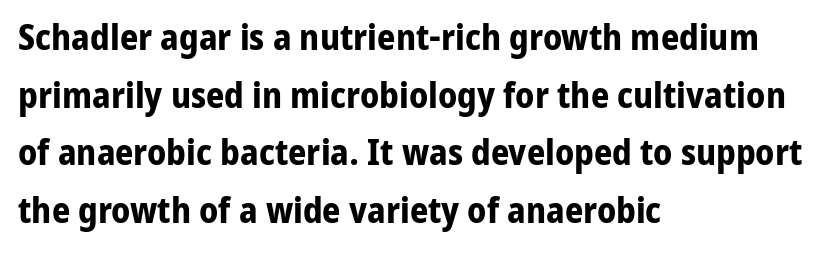
This sample keeps an unexceptional amount of space between lines. Each row of text sits above clean, open space. What kind of face is this? One without serifs — a sans. Italic: no, the glyphs are upright roman. Summary of weight: heavy, a full bold.
